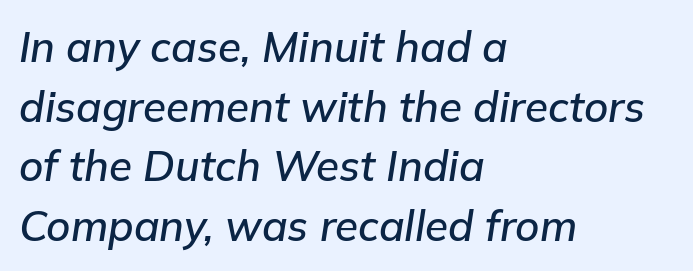
Q: Is the text italic (slanted)? A: Yes, it leans right by about 9 degrees.
Q: Is the text underlined? A: No.
Q: How is the paragraph aligned? A: Left-aligned.
Q: Is the spacing between letters normal or unusually wide? A: Normal.
Q: Is the spacing between lines tight, normal or loose? A: Normal.
Q: Width (condensed, normal, or wide)? A: Normal.
Q: Stroke contrast? A: Low.
Q: x-height? A: Medium.
Q: Monospaced? A: No.
